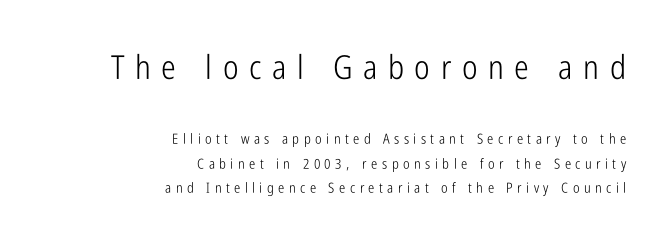
{"serif": "no", "italic": "no", "bold": "no", "weight": "light", "width": "condensed", "stroke_contrast": "low", "x_height": "medium", "monospaced": "no", "underline": "no", "align": "right", "line_spacing_ratio": 1.75, "letter_spacing": "wide", "letter_spacing_em": 0.32, "larger_block": "first", "size_ratio": 2.36, "glyph_px": 33}
